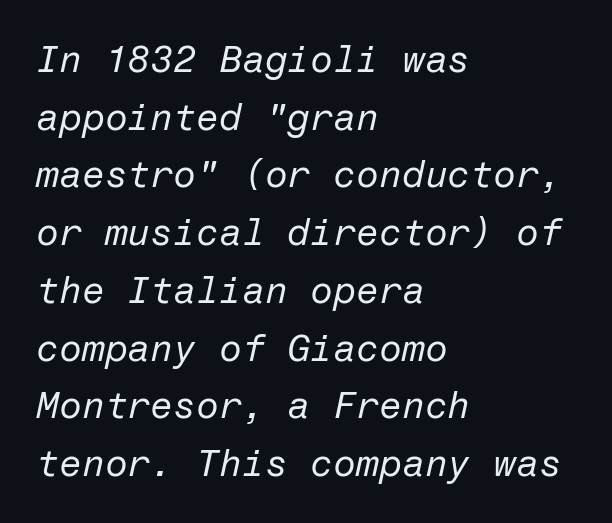
Default kerning and tracking; the words read as compact shapes. The strip under each line holds only bare page. Yep, that's italic — everything's leaning. Compared with typical paragraphs, the rows here are spaced about the same. This reads as an unemphasized weight, regular at the heaviest.
